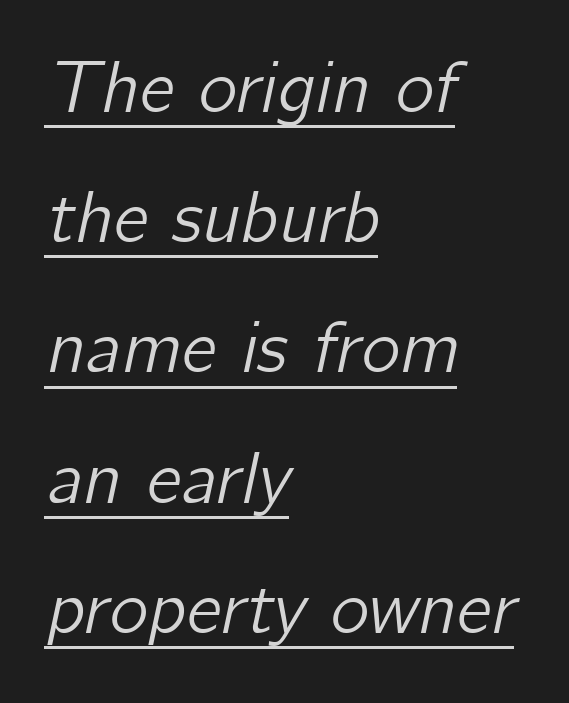
{"italic": "yes", "lean": "right", "slant_degrees": 12, "width": "normal", "stroke_contrast": "low", "x_height": "medium", "monospaced": "no", "underline": "yes", "align": "left", "line_spacing_ratio": 1.76, "letter_spacing": "normal", "letter_spacing_em": 0.0, "glyph_px": 74}
